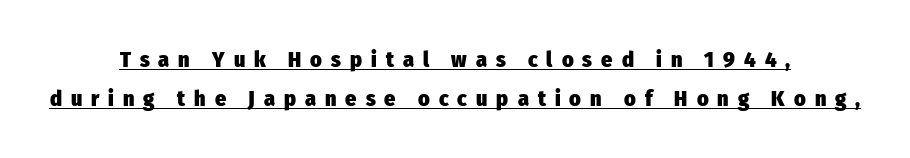
Q: Is the text bold? A: Yes.
Q: Is the text italic (slanted)? A: No, it is upright.
Q: Is the text underlined? A: Yes.
Q: How is the paragraph aligned? A: Centered.
Q: Is the spacing between letters normal or unusually wide? A: Unusually wide.
